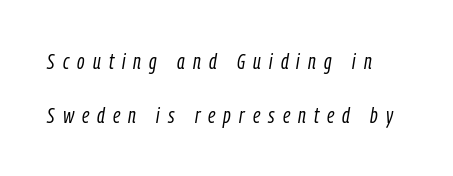
Notice the wide empty band between every row — that's loose leading. Only glyphs here, with clear space below each row. Caption: expanded tracking, letters set apart. Posture: slanted. Stems and bowls with no extra thickness — not bold.
